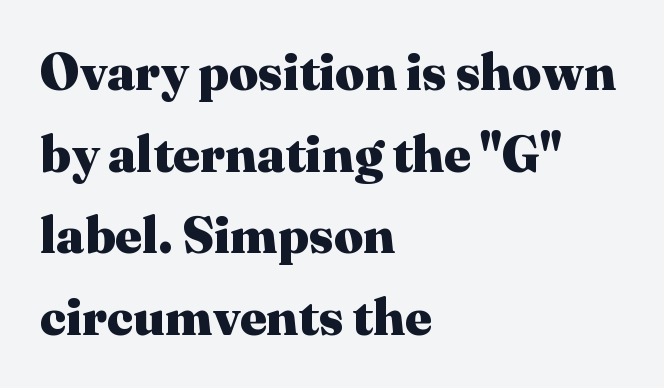
The image shows 51 px heavy serif type, upright; set left-aligned, normal line spacing (1.6x), normal letter spacing, not underlined; medium stroke contrast and a medium x-height.
